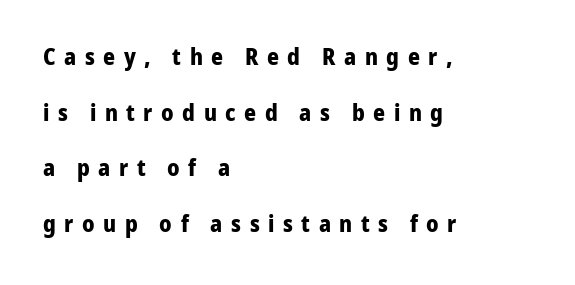
{"italic": "no", "bold": "yes", "underline": "no", "align": "left", "line_spacing": "loose", "line_spacing_ratio": 2.42, "letter_spacing": "wide", "letter_spacing_em": 0.37, "glyph_px": 23}
